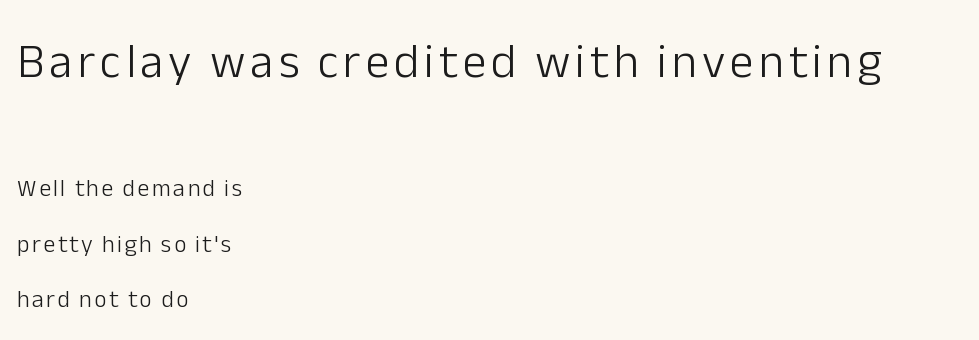
The image shows 48 px light sans-serif type, upright; set left-aligned, loose line spacing (2.31x), not underlined; the first (top) block is 2.0x larger; low stroke contrast and a medium x-height.
